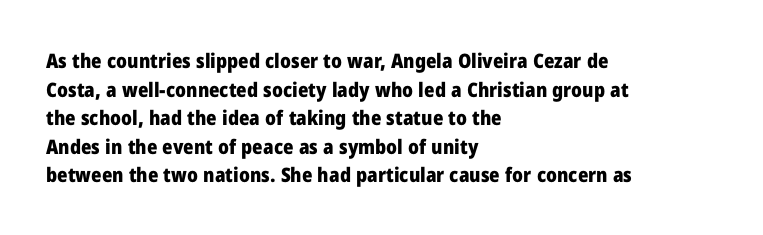
{"italic": "no", "bold": "yes", "underline": "no", "align": "left", "line_spacing": "normal", "line_spacing_ratio": 1.43, "letter_spacing": "normal", "letter_spacing_em": 0.0, "glyph_px": 20}
